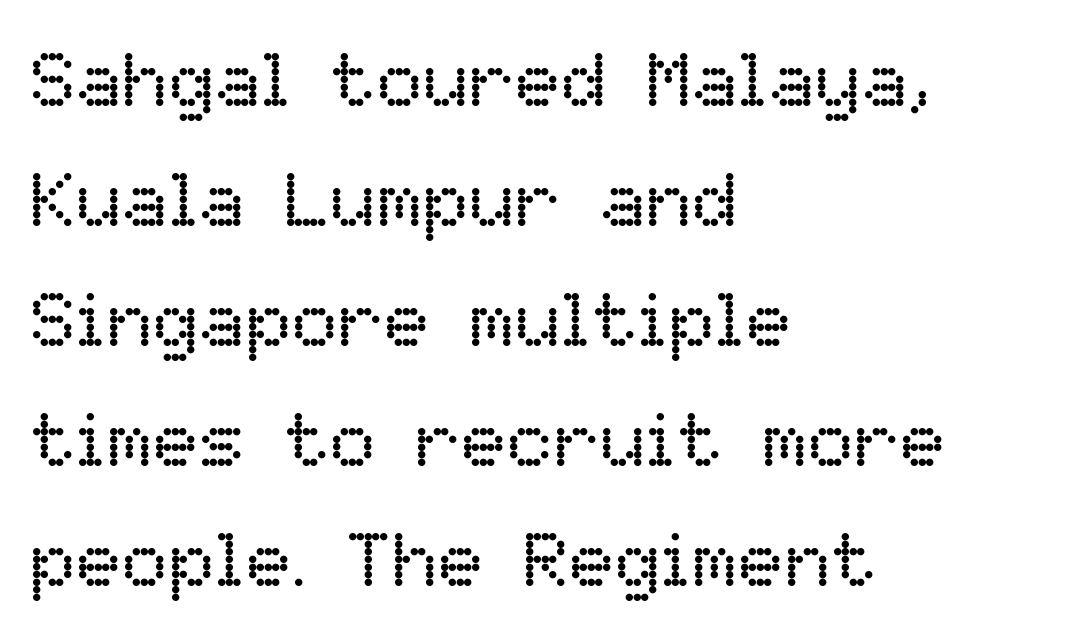
The image shows 77 px regular-weight type, upright; set left-aligned, normal line spacing (1.56x), normal letter spacing, not underlined; low stroke contrast and a medium x-height.
